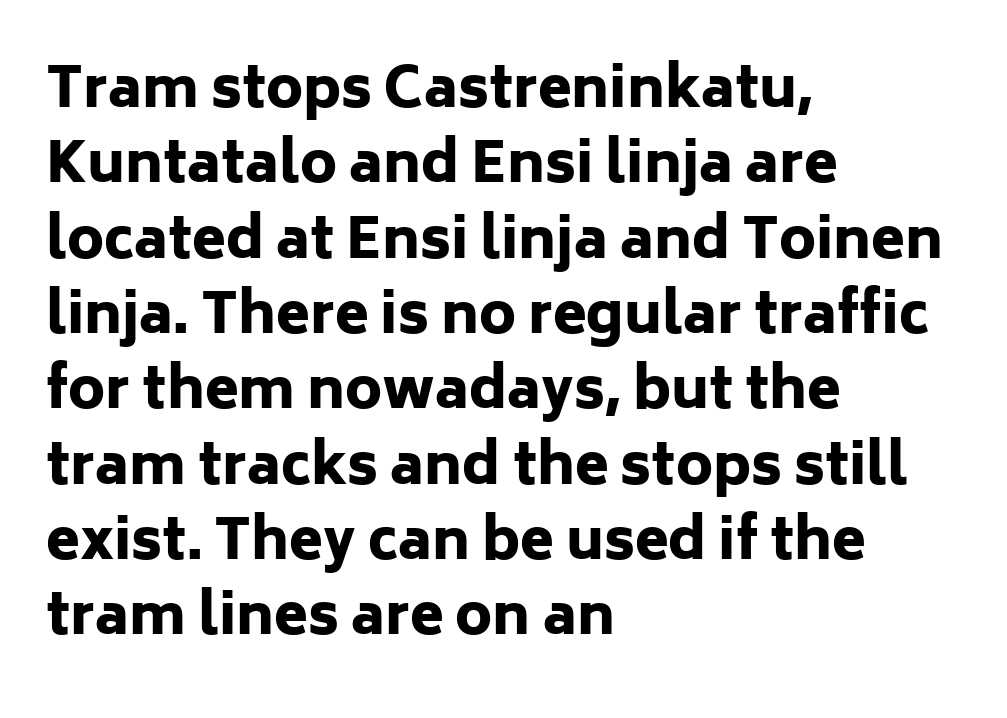
Q: Is the text bold? A: Yes.
Q: Is the text italic (slanted)? A: No, it is upright.
Q: Is the typeface a serif or a sans-serif typeface? A: Sans-serif.
Q: Is the text underlined? A: No.
Q: How is the paragraph aligned? A: Left-aligned.
Q: Is the spacing between letters normal or unusually wide? A: Normal.
Q: Is the spacing between lines tight, normal or loose? A: Normal.
Q: Width (condensed, normal, or wide)? A: Normal.
Q: Stroke contrast? A: Low.
Q: x-height? A: Medium.
Q: Monospaced? A: No.
